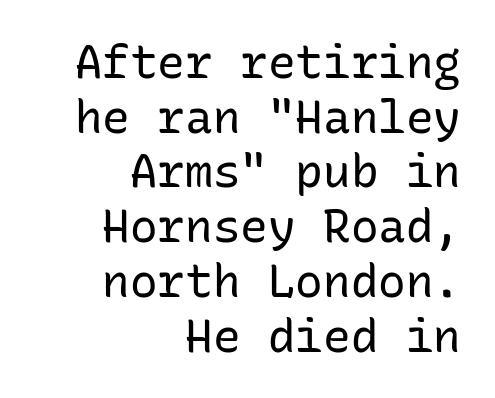
The space directly below the letters is spotless. Ink coverage per letter is moderate at most. The letters sit at their default tracking, neither squeezed nor spread. Think of a typewriter: that constant character pitch is what you see here. The lettering holds an erect, upright posture throughout. Each letter's strokes conclude bluntly, with no projecting serifs.
